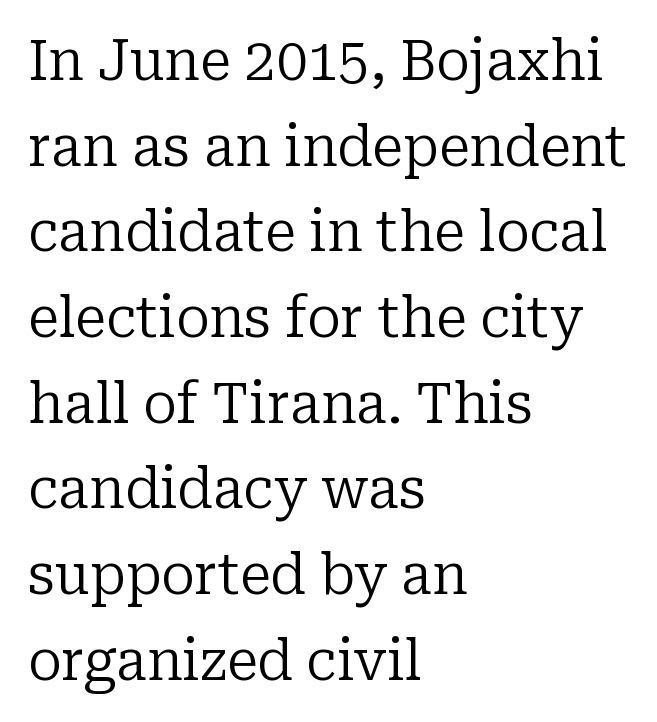
Q: Is the text bold? A: No.
Q: Is the text italic (slanted)? A: No, it is upright.
Q: Is the typeface a serif or a sans-serif typeface? A: Serif.
Q: Is the text underlined? A: No.
Q: How is the paragraph aligned? A: Left-aligned.
Q: Is the spacing between letters normal or unusually wide? A: Normal.
Q: Is the spacing between lines tight, normal or loose? A: Normal.
Q: Width (condensed, normal, or wide)? A: Normal.
Q: Stroke contrast? A: Low.
Q: x-height? A: Medium.
Q: Monospaced? A: No.
